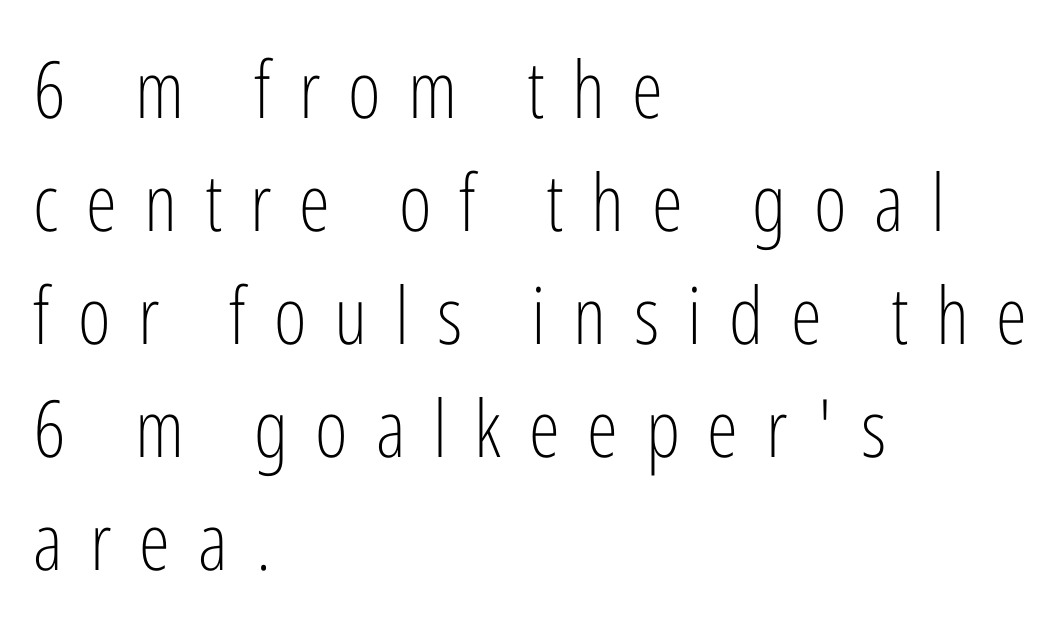
{"serif": "no", "italic": "no", "bold": "no", "weight": "light", "width": "condensed", "stroke_contrast": "low", "x_height": "medium", "monospaced": "no", "underline": "no", "align": "left", "line_spacing": "normal", "line_spacing_ratio": 1.43, "letter_spacing": "wide", "letter_spacing_em": 0.35, "glyph_px": 79}
